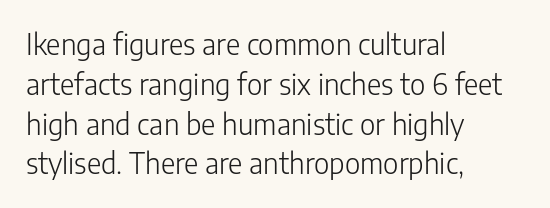
The image shows 28 px light sans-serif type, upright; set left-aligned, normal line spacing (1.42x), normal letter spacing, not underlined; low stroke contrast and a medium x-height.
